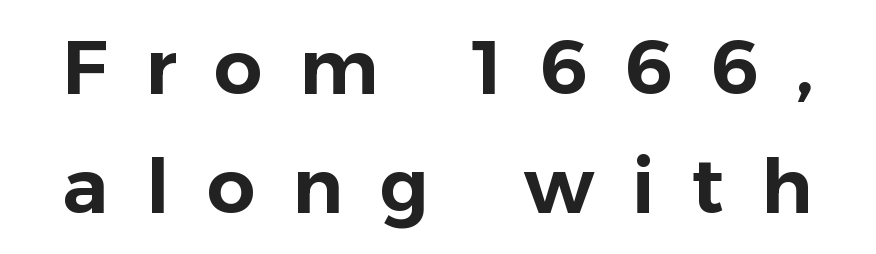
Q: Is the text italic (slanted)? A: No, it is upright.
Q: Is the typeface a serif or a sans-serif typeface? A: Sans-serif.
Q: Is the text underlined? A: No.
Q: Is the spacing between letters normal or unusually wide? A: Unusually wide.
Q: Is the spacing between lines tight, normal or loose? A: Normal.
Q: Width (condensed, normal, or wide)? A: Normal.
Q: Stroke contrast? A: Low.
Q: x-height? A: Medium.
Q: Monospaced? A: No.
